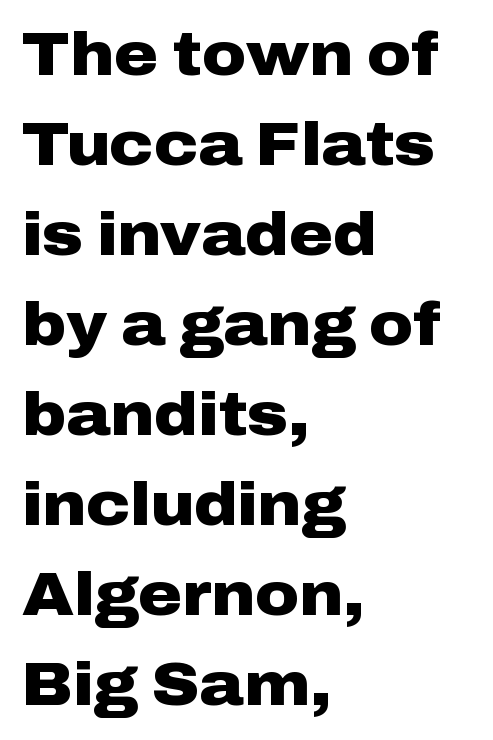
Q: Is the text bold? A: Yes.
Q: Is the text italic (slanted)? A: No, it is upright.
Q: Is the typeface a serif or a sans-serif typeface? A: Sans-serif.
Q: Is the text underlined? A: No.
Q: How is the paragraph aligned? A: Left-aligned.
Q: Is the spacing between letters normal or unusually wide? A: Normal.
Q: Is the spacing between lines tight, normal or loose? A: Normal.
Q: Width (condensed, normal, or wide)? A: Wide.
Q: Stroke contrast? A: Low.
Q: x-height? A: Medium.
Q: Monospaced? A: No.
